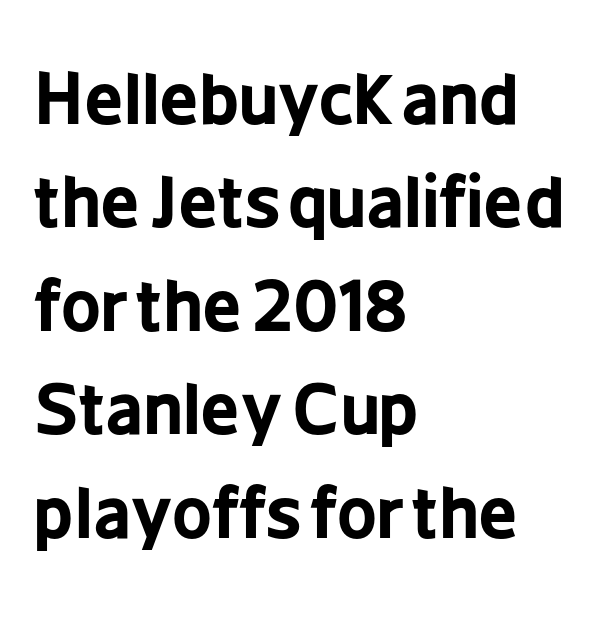
Left-aligned paragraph, ragged on the right. Compared with an ordinary text face, these strokes are far heavier — a full bold. The letterforms sit shoulder to shoulder at normal distance. Typographically, this falls in the sans-serif category. The strip under each line holds only bare page.
